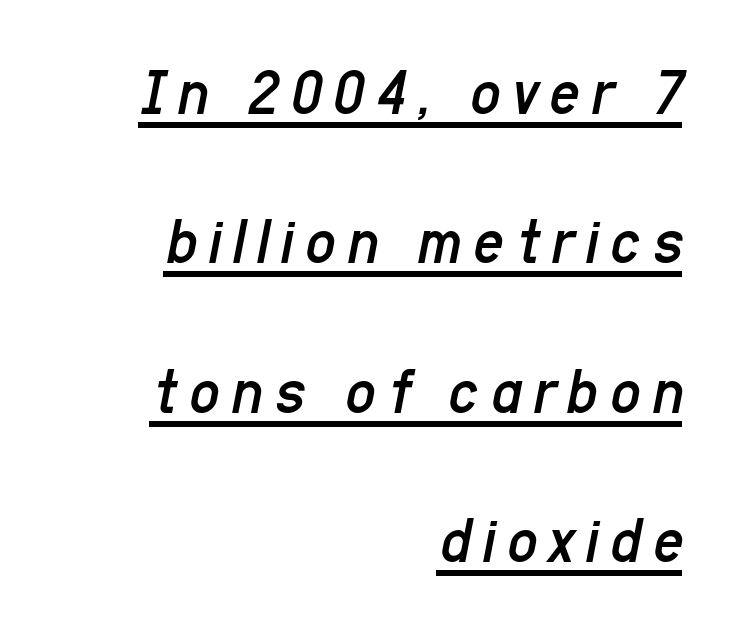
An italicized treatment has been applied to the whole sample. The designer dialed line spacing up above the default. Stem width sits at or under what a default text font uses. Typeset ragged left — the right edge is the straight one. Spacing verdict: proportional, widths tailored to each character.
